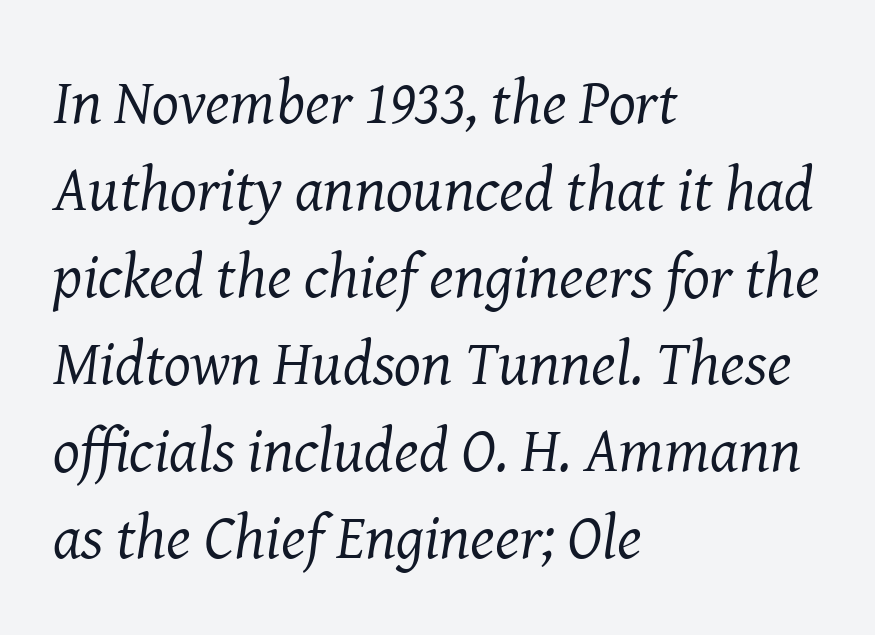
Q: Is the text bold? A: No.
Q: Is the text italic (slanted)? A: Yes, it leans right by about 8 degrees.
Q: Is the typeface a serif or a sans-serif typeface? A: Serif.
Q: Is the text underlined? A: No.
Q: How is the paragraph aligned? A: Left-aligned.
Q: Is the spacing between letters normal or unusually wide? A: Normal.
Q: Is the spacing between lines tight, normal or loose? A: Normal.
Q: Width (condensed, normal, or wide)? A: Normal.
Q: Stroke contrast? A: Medium.
Q: x-height? A: Medium.
Q: Monospaced? A: No.
